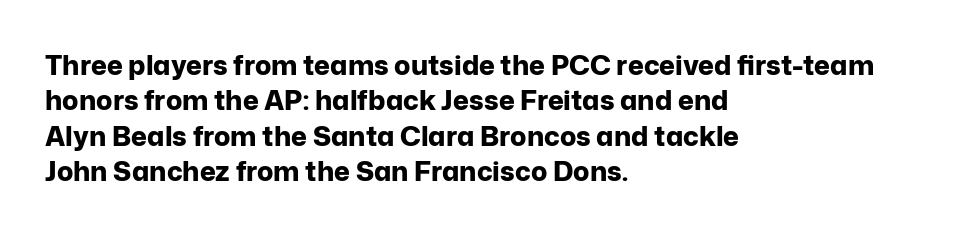
Q: Is the text bold? A: Yes.
Q: Is the text italic (slanted)? A: No, it is upright.
Q: Is the text underlined? A: No.
Q: How is the paragraph aligned? A: Left-aligned.
Q: Is the spacing between letters normal or unusually wide? A: Normal.
Q: Is the spacing between lines tight, normal or loose? A: Normal.
